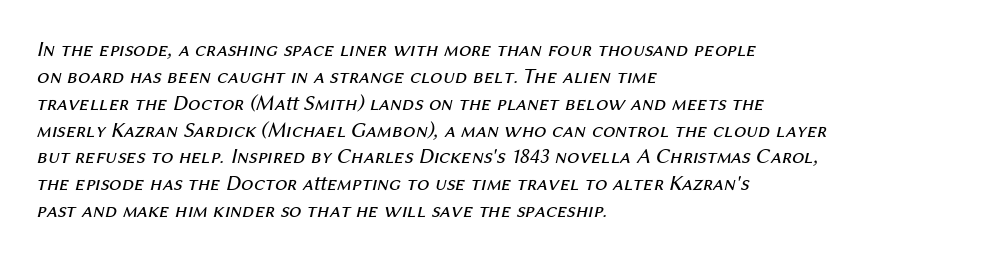
{"italic": "yes", "lean": "right", "slant_degrees": 12, "bold": "no", "underline": "no", "align": "left", "line_spacing_ratio": 1.22, "letter_spacing": "normal", "letter_spacing_em": 0.0, "glyph_px": 22}
